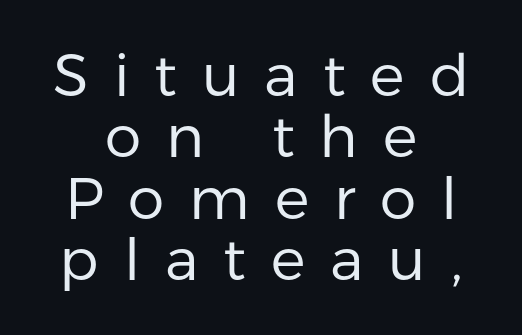
The image shows 58 px regular-weight sans-serif type, upright; set centered, tight line spacing (1.06x), unusually wide letter spacing (+0.43 em), not underlined; low stroke contrast and a medium x-height.
